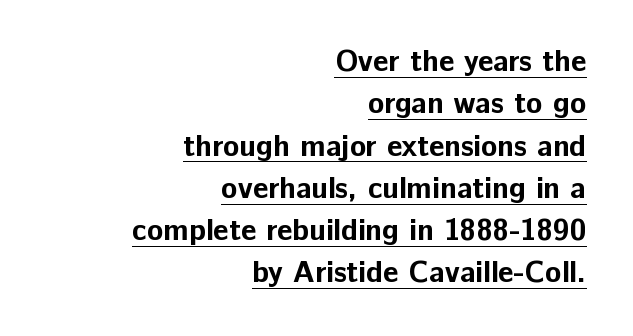
{"serif": "no", "italic": "no", "bold": "yes", "weight": "bold", "width": "normal", "stroke_contrast": "low", "x_height": "medium", "monospaced": "no", "underline": "yes", "align": "right", "line_spacing": "normal", "line_spacing_ratio": 1.41, "letter_spacing": "normal", "letter_spacing_em": 0.0, "glyph_px": 30}
